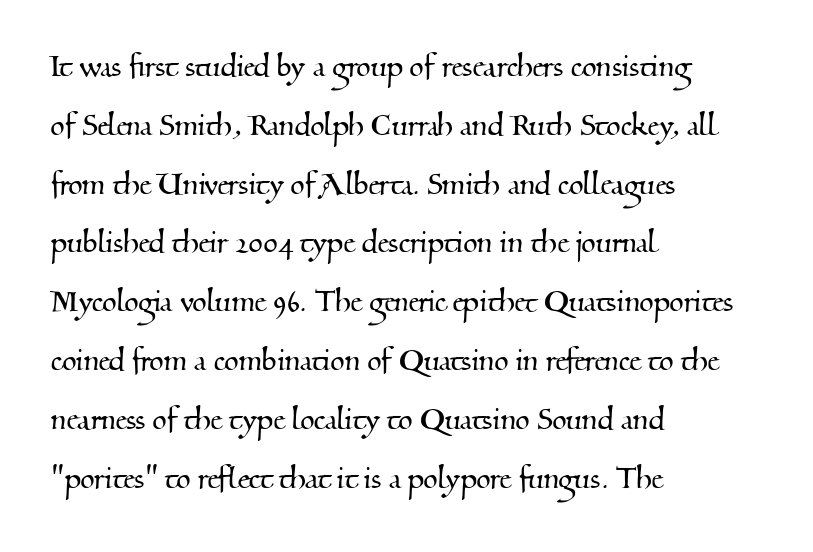
{"serif": "yes", "width": "normal", "stroke_contrast": "medium", "x_height": "small", "monospaced": "no", "underline": "no", "align": "left", "line_spacing": "normal", "line_spacing_ratio": 1.59, "letter_spacing": "normal", "letter_spacing_em": 0.0, "glyph_px": 37}
